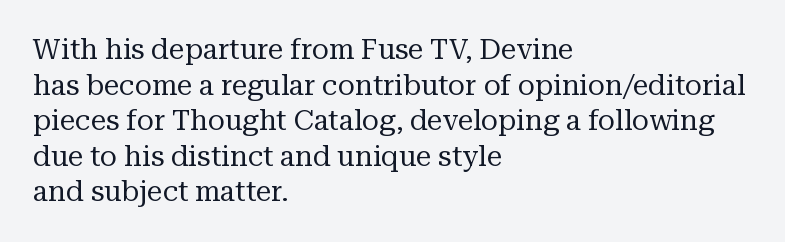
{"serif": "yes", "italic": "no", "bold": "no", "weight": "regular", "width": "normal", "stroke_contrast": "medium", "x_height": "medium", "monospaced": "no", "underline": "no", "align": "left", "line_spacing": "normal", "line_spacing_ratio": 1.27, "letter_spacing": "normal", "letter_spacing_em": 0.0, "glyph_px": 28}
